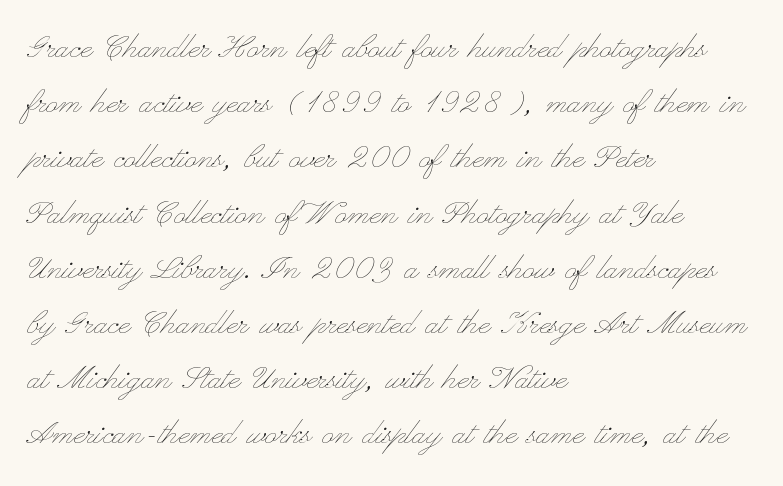
Line starts are locked; line ends wander. Words appear dense and cohesive because spacing is normal. This reads as an unemphasized weight, regular at the heaviest.
